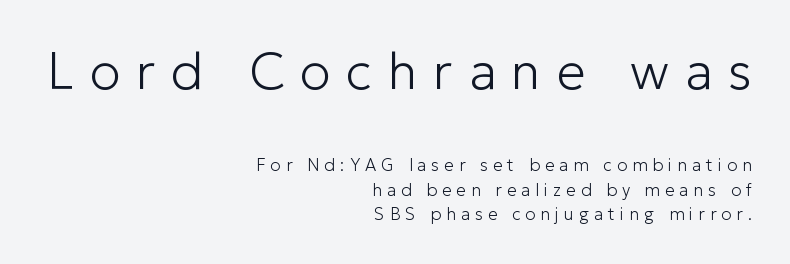
Q: Is the text bold? A: No.
Q: Is the text italic (slanted)? A: No, it is upright.
Q: Is the typeface a serif or a sans-serif typeface? A: Sans-serif.
Q: Is the text underlined? A: No.
Q: How is the paragraph aligned? A: Right-aligned.
Q: Is the spacing between letters normal or unusually wide? A: Unusually wide.
Q: Is the spacing between lines tight, normal or loose? A: Normal.
Q: Which block of text is set in a larger size, the first (top) or the second (bottom)? A: The first (top) one.
Q: Width (condensed, normal, or wide)? A: Normal.
Q: Stroke contrast? A: Low.
Q: x-height? A: Medium.
Q: Monospaced? A: No.
